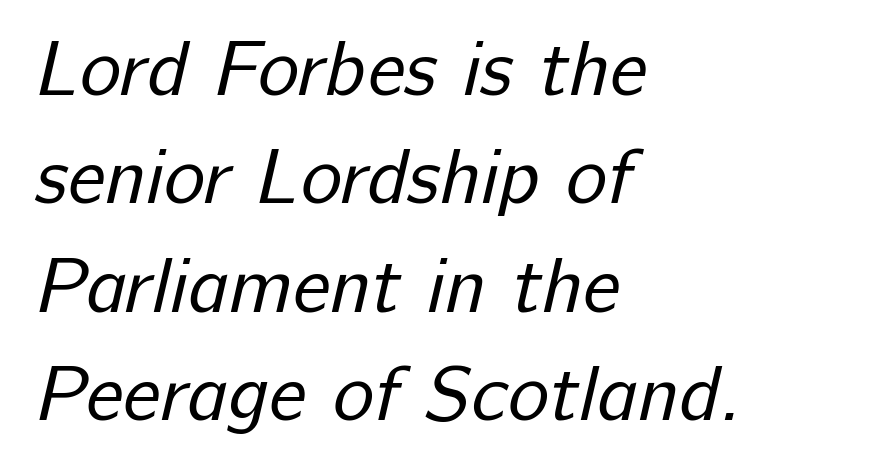
{"serif": "no", "bold": "no", "weight": "regular", "width": "normal", "stroke_contrast": "low", "x_height": "medium", "monospaced": "no", "underline": "no", "align": "left", "line_spacing": "normal", "line_spacing_ratio": 1.39, "letter_spacing": "normal", "letter_spacing_em": 0.0, "glyph_px": 78}
